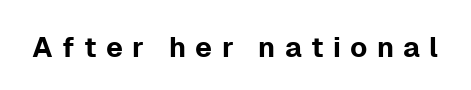
Character widths vary here, with narrow letters taking less room than wide ones. Designer's note — italics off, roman on. Font category for this specimen: sans-serif. The string is rendered with underlining switched off.
